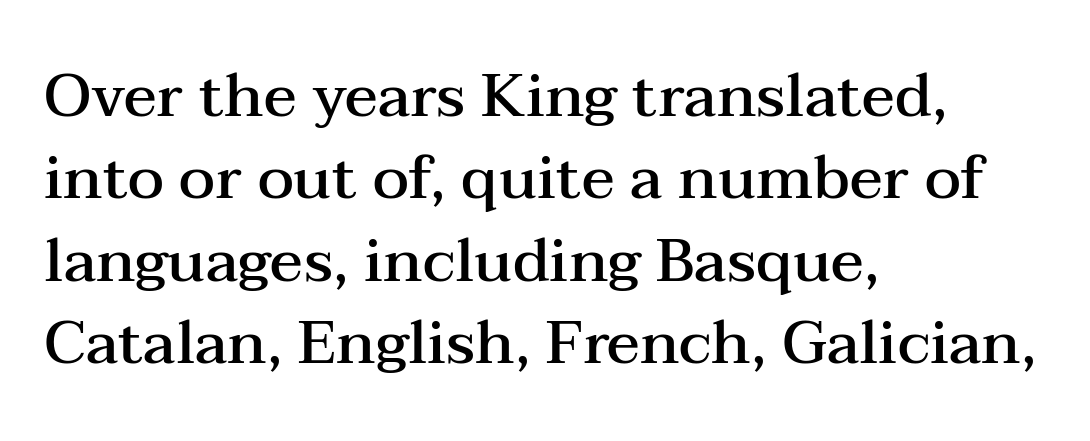
No word sits above an underline. The passage shown has conventional tracking throughout. Leading: standard. The text block is weighted toward the left margin, trailing off unevenly rightward.
